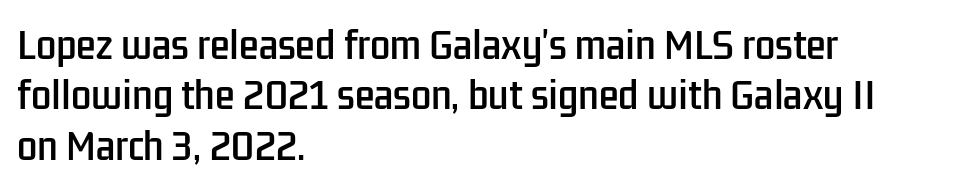
Q: Is the text italic (slanted)? A: No, it is upright.
Q: Is the typeface a serif or a sans-serif typeface? A: Sans-serif.
Q: Is the text underlined? A: No.
Q: How is the paragraph aligned? A: Left-aligned.
Q: Is the spacing between letters normal or unusually wide? A: Normal.
Q: Is the spacing between lines tight, normal or loose? A: Normal.
Q: Width (condensed, normal, or wide)? A: Condensed.
Q: Stroke contrast? A: Low.
Q: x-height? A: Medium.
Q: Monospaced? A: No.
